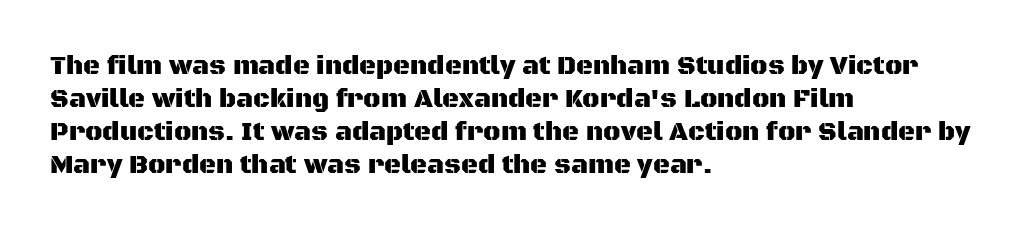
The foot of each line stays bare and open. Leading matches the norm, producing a regular column. The paragraph shown leans on its left margin. The gaps between neighbouring characters are ordinary and unremarkable. Italic? Not at all — the glyphs are vertical.
